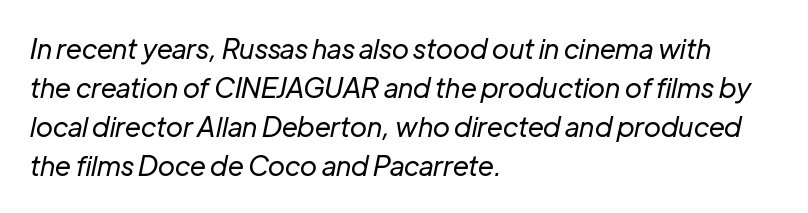
{"italic": "yes", "lean": "right", "slant_degrees": 12, "bold": "no", "underline": "no", "align": "left", "line_spacing": "normal", "line_spacing_ratio": 1.44, "letter_spacing": "normal", "letter_spacing_em": 0.0, "glyph_px": 27}
